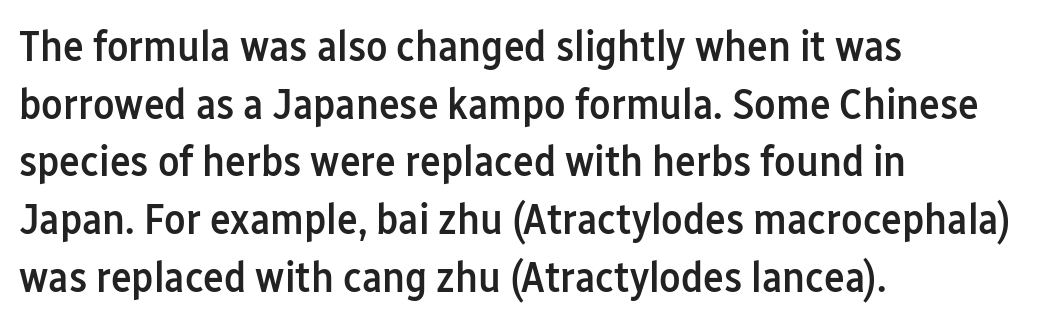
Q: Is the text bold? A: Semi-bold.
Q: Is the text italic (slanted)? A: No, it is upright.
Q: Is the typeface a serif or a sans-serif typeface? A: Sans-serif.
Q: Is the text underlined? A: No.
Q: How is the paragraph aligned? A: Left-aligned.
Q: Is the spacing between letters normal or unusually wide? A: Normal.
Q: Is the spacing between lines tight, normal or loose? A: Normal.
Q: Width (condensed, normal, or wide)? A: Condensed.
Q: Stroke contrast? A: Low.
Q: x-height? A: Medium.
Q: Monospaced? A: No.
